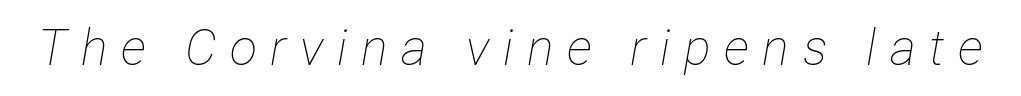
{"italic": "yes", "lean": "right", "slant_degrees": 12, "bold": "no", "weight": "thin", "width": "condensed", "stroke_contrast": "low", "x_height": "medium", "monospaced": "no", "underline": "no", "letter_spacing": "wide", "letter_spacing_em": 0.27, "glyph_px": 50}
